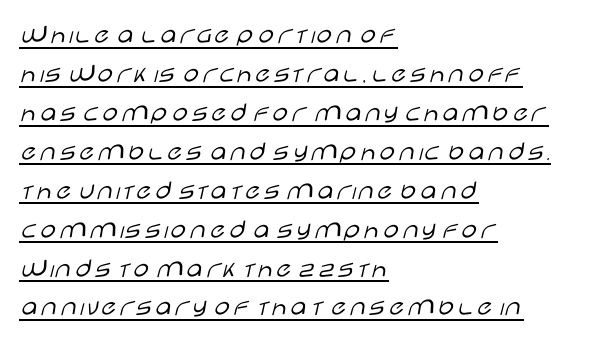
{"serif": "no", "bold": "no", "weight": "light", "width": "wide", "stroke_contrast": "low", "x_height": "large", "monospaced": "no", "underline": "yes", "align": "left", "line_spacing": "normal", "line_spacing_ratio": 1.39, "letter_spacing": "normal", "letter_spacing_em": 0.0, "glyph_px": 28}
